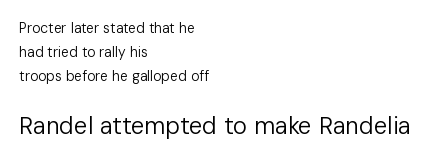
Q: Is the text bold? A: No.
Q: Is the text italic (slanted)? A: No, it is upright.
Q: Is the text underlined? A: No.
Q: How is the paragraph aligned? A: Left-aligned.
Q: Is the spacing between letters normal or unusually wide? A: Normal.
Q: Is the spacing between lines tight, normal or loose? A: Normal.
Q: Which block of text is set in a larger size, the first (top) or the second (bottom)? A: The second (bottom) one.
